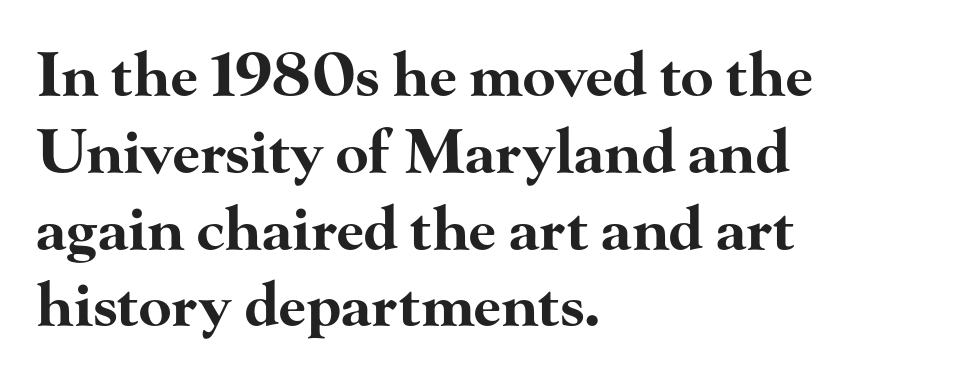
Q: Is the text bold? A: Yes.
Q: Is the text italic (slanted)? A: No, it is upright.
Q: Is the typeface a serif or a sans-serif typeface? A: Serif.
Q: Is the text underlined? A: No.
Q: How is the paragraph aligned? A: Left-aligned.
Q: Is the spacing between letters normal or unusually wide? A: Normal.
Q: Is the spacing between lines tight, normal or loose? A: Normal.
Q: Width (condensed, normal, or wide)? A: Wide.
Q: Stroke contrast? A: High.
Q: x-height? A: Small.
Q: Monospaced? A: No.
